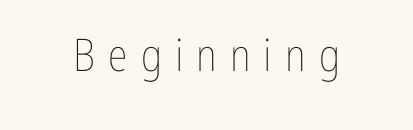
Q: Is the text bold? A: No.
Q: Is the text italic (slanted)? A: No, it is upright.
Q: Is the text underlined? A: No.
Q: Is the spacing between letters normal or unusually wide? A: Unusually wide.
Q: Width (condensed, normal, or wide)? A: Condensed.
Q: Stroke contrast? A: Low.
Q: x-height? A: Medium.
Q: Monospaced? A: No.
